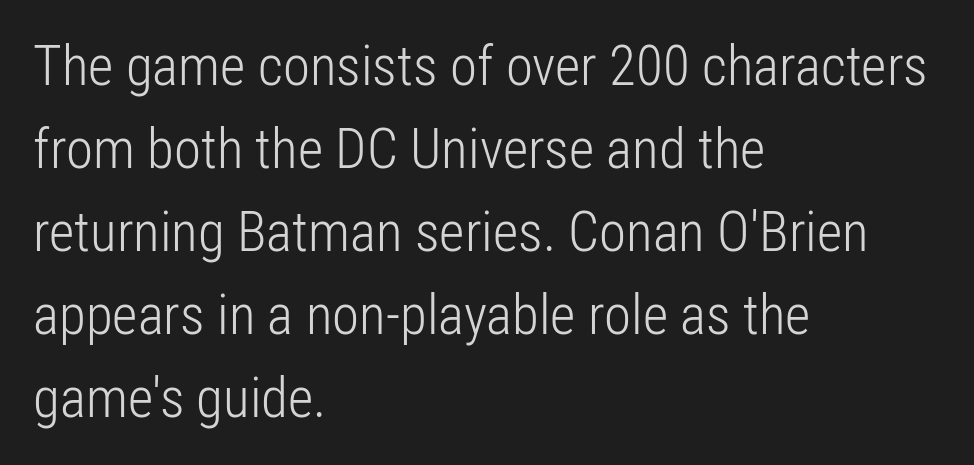
Normally led — the rows are evenly, conventionally spaced. Line starts are locked; line ends wander. A sans-serif font was chosen for this passage. Note the varied advance widths — an 'i' is clearly narrower than an 'm'. Think standard paragraph weight, or any step lighter than that. This rendering features lettering with no underline.
